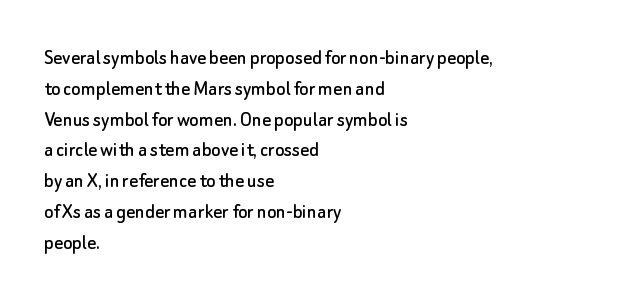
A classic flush-left, rag-right setting is used for this passage. Rendered with straight, roman letterforms. The rendering uses a moderate line-height, typical for paragraphs. In terms of letterspacing, this is plain default setting.
